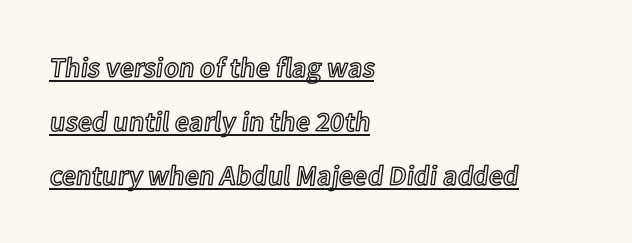
The image shows 28 px text type; set left-aligned, loose line spacing (1.93x), normal letter spacing, underlined; a medium x-height.
